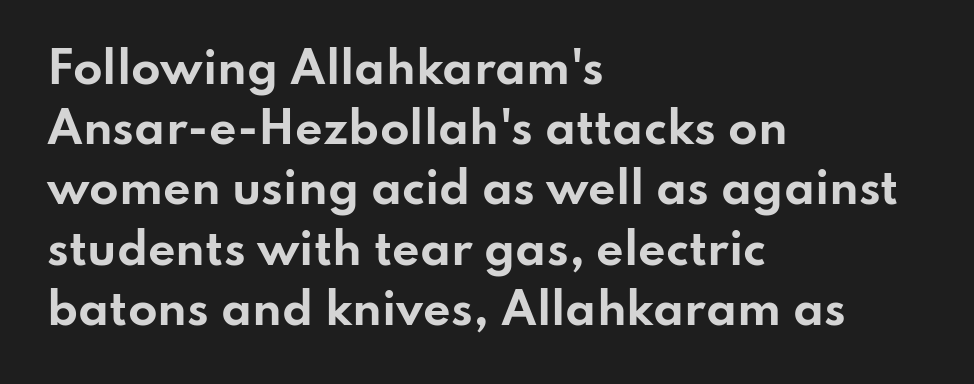
The image shows 43 px bold, wide sans-serif type, upright; set left-aligned, normal line spacing (1.4x), normal letter spacing, not underlined; low stroke contrast and a small x-height.
